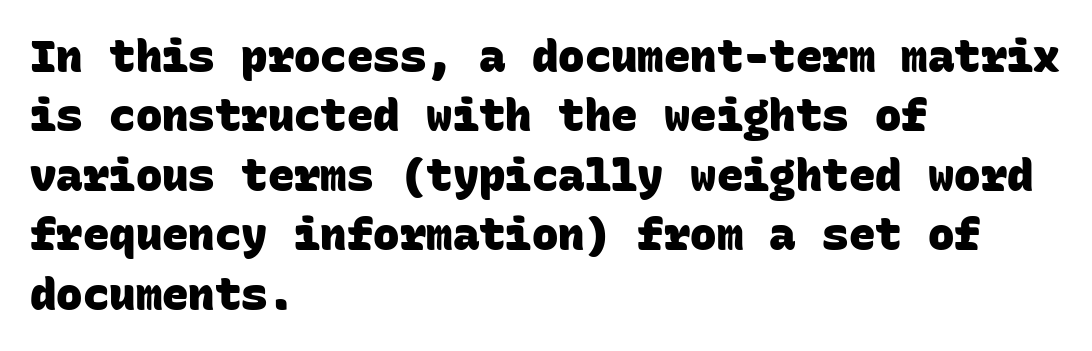
The image shows 44 px heavy sans-serif type, monospaced; set left-aligned, normal line spacing (1.35x), normal letter spacing, not underlined; low stroke contrast and a large x-height.
